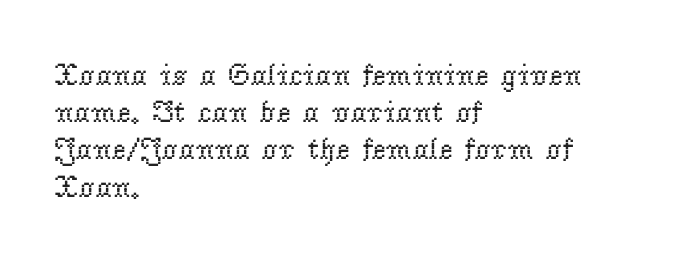
Font category for this specimen: serif. Here the designer chose a conventional face with non-uniform glyph widths. This rendering leaves character spacing at its baseline value. This rendering uses left alignment, leaving the right contour irregular. This is not heavy type; no bold has been used. The space directly below the letters is spotless.
